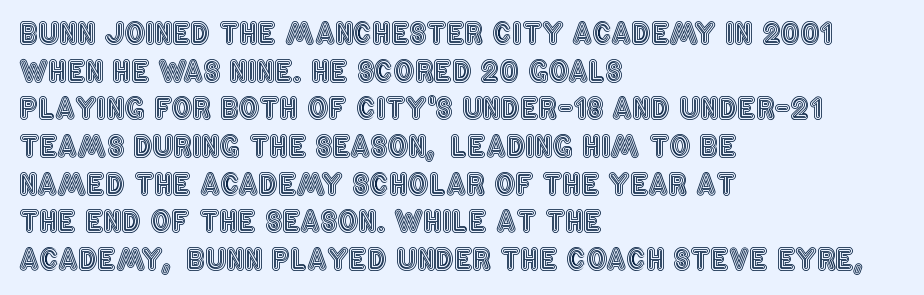
The image shows 29 px condensed type, upright; set left-aligned, normal line spacing (1.3x), normal letter spacing, not underlined; a large x-height.
